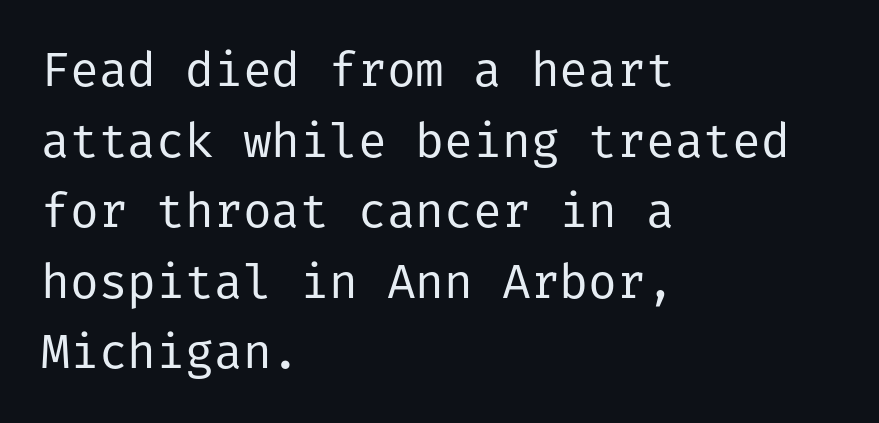
{"serif": "no", "italic": "no", "bold": "no", "weight": "regular", "width": "normal", "stroke_contrast": "low", "x_height": "medium", "underline": "no", "align": "left", "line_spacing": "normal", "line_spacing_ratio": 1.47, "letter_spacing": "normal", "letter_spacing_em": 0.0, "glyph_px": 48}
